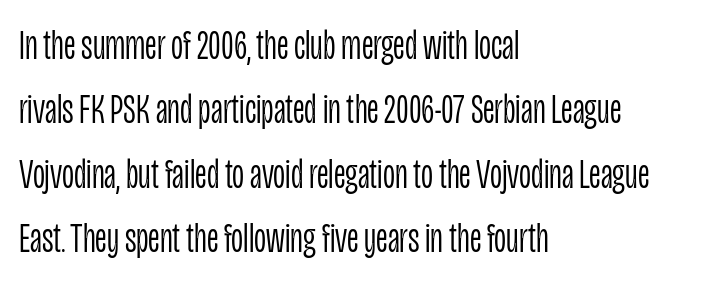
Q: Is the text bold? A: No.
Q: Is the text italic (slanted)? A: No, it is upright.
Q: Is the typeface a serif or a sans-serif typeface? A: Sans-serif.
Q: Is the text underlined? A: No.
Q: How is the paragraph aligned? A: Left-aligned.
Q: Is the spacing between letters normal or unusually wide? A: Normal.
Q: Is the spacing between lines tight, normal or loose? A: Normal.
Q: Width (condensed, normal, or wide)? A: Condensed.
Q: Stroke contrast? A: Low.
Q: x-height? A: Large.
Q: Monospaced? A: No.
